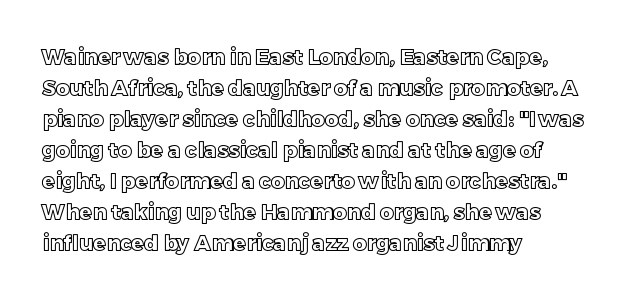
Does the copy run flush right? No — it runs flush left. The specimen reads as upright at a glance. Between one letter and the next there's only the usual sliver of space. The designer left line spacing at the default.
